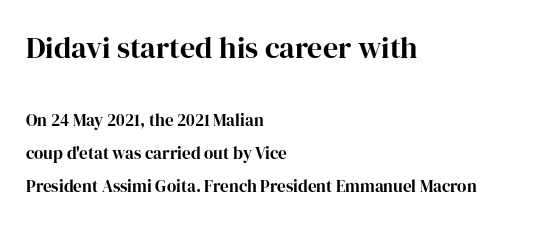
Looks like regular typesetting: each glyph gets only the width it needs. It's the straight-up-and-down kind of type. The words here are not underlined. In terms of letterform style, serifs are clearly present. Honestly, the rows look like they've been pulled way apart. In terms of letterspacing, this is plain default setting.
